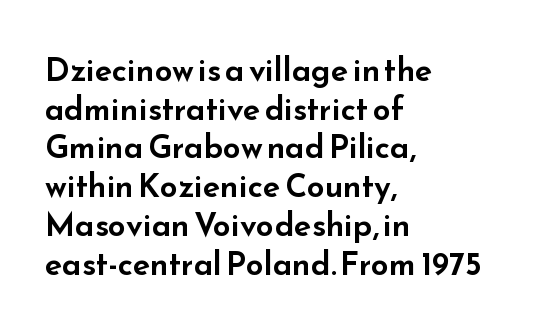
The image shows 32 px wide sans-serif type, upright; set left-aligned, line spacing 1.21x, normal letter spacing, not underlined; low stroke contrast and a small x-height.
